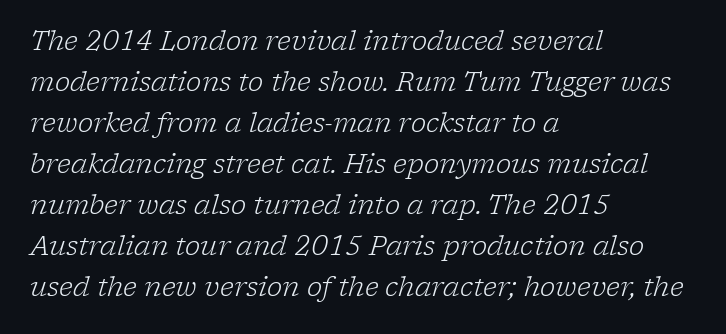
{"italic": "yes", "lean": "right", "slant_degrees": 17, "bold": "no", "underline": "no", "align": "left", "line_spacing": "normal", "line_spacing_ratio": 1.58, "letter_spacing": "normal", "letter_spacing_em": 0.0, "glyph_px": 26}
